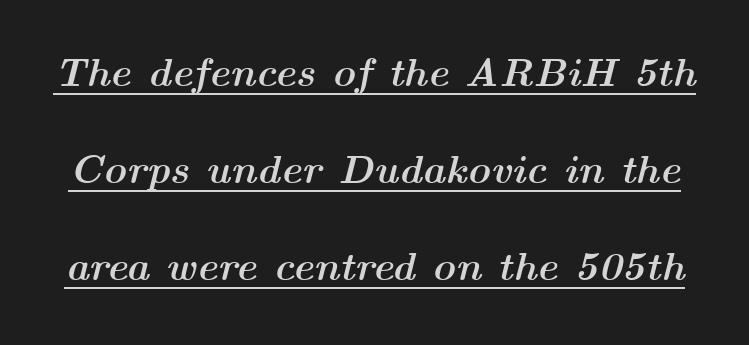
Think of a printed novel: that variable character pitch is what you see here. The letters are bold, with thick, heavy strokes. You can tell it's italic because the verticals aren't actually vertical. The letters sit at their default tracking, neither squeezed nor spread. Leading: increased.
